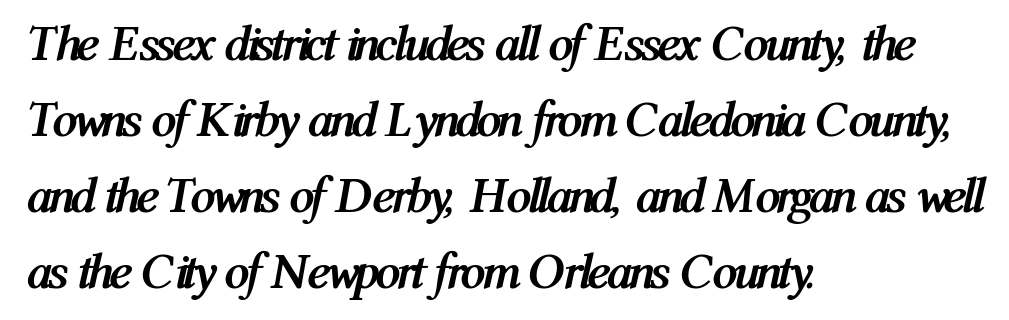
Each row of text sits above clean, open space. The leading is moderate, giving the passage an even texture. The glyphs have the mass of a bold cut. In terms of letterspacing, this is plain default setting. Note the varied advance widths — an 'i' is clearly narrower than an 'm'.
